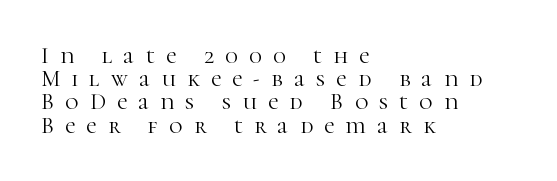
No letter is thick-stroked: the sample isn't bold. The foot of each line stays bare and open. Vertical strokes here are truly vertical. This sample trades vertical openness for compactness between lines.
